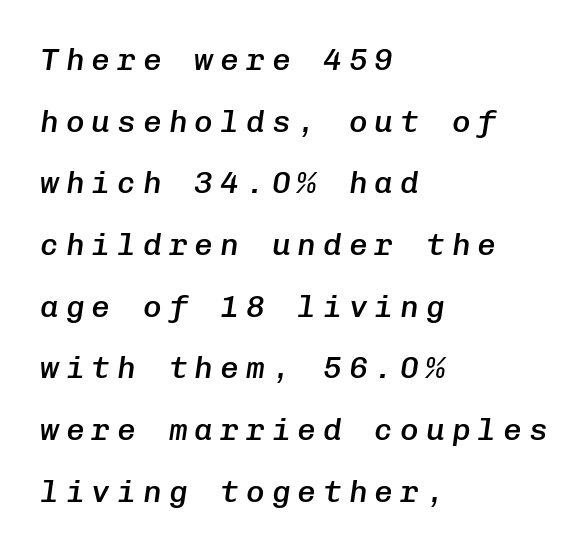
Rows of type keep a wide berth in the vertical direction. The face used here is a semibold: visibly heavier than regular, lighter than bold. This is oblique type, the kind used for emphasis or titles. Descenders are the only things crossing below the line.
